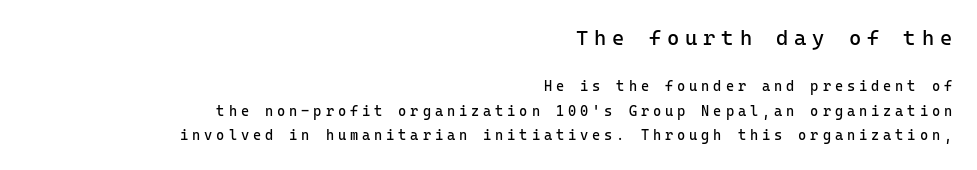
Q: Is the text bold? A: No.
Q: Is the text italic (slanted)? A: No, it is upright.
Q: Is the text underlined? A: No.
Q: How is the paragraph aligned? A: Right-aligned.
Q: Is the spacing between letters normal or unusually wide? A: Unusually wide.
Q: Which block of text is set in a larger size, the first (top) or the second (bottom)? A: The first (top) one.
